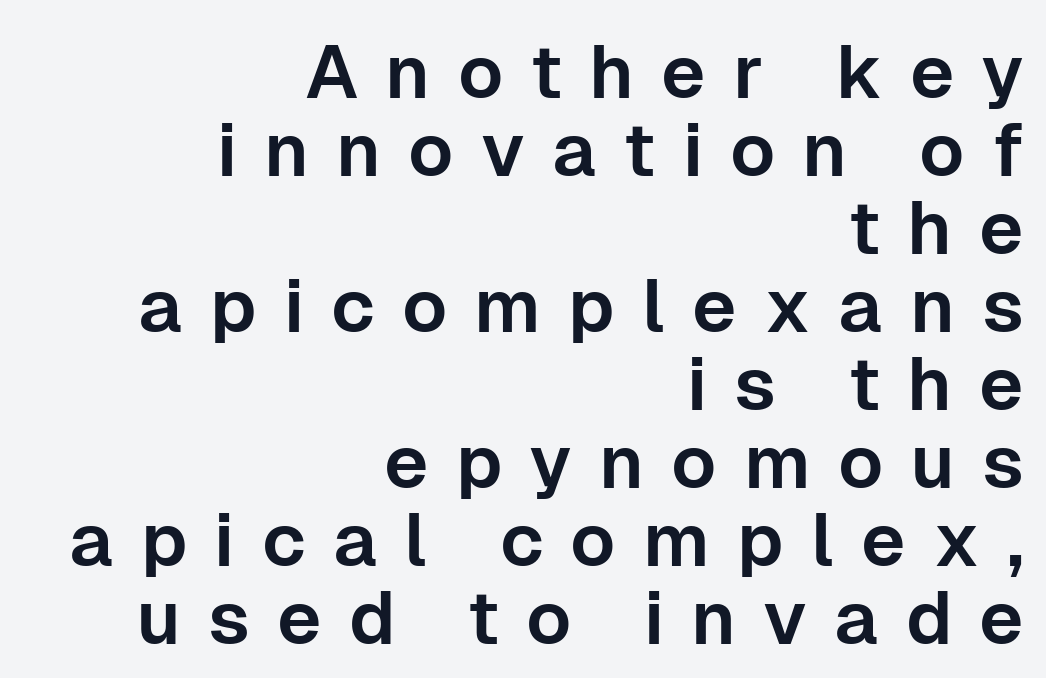
The image shows 75 px sans-serif type, upright; set right-aligned, tight line spacing (1.04x), unusually wide letter spacing (+0.36 em), not underlined; low stroke contrast and a medium x-height.
